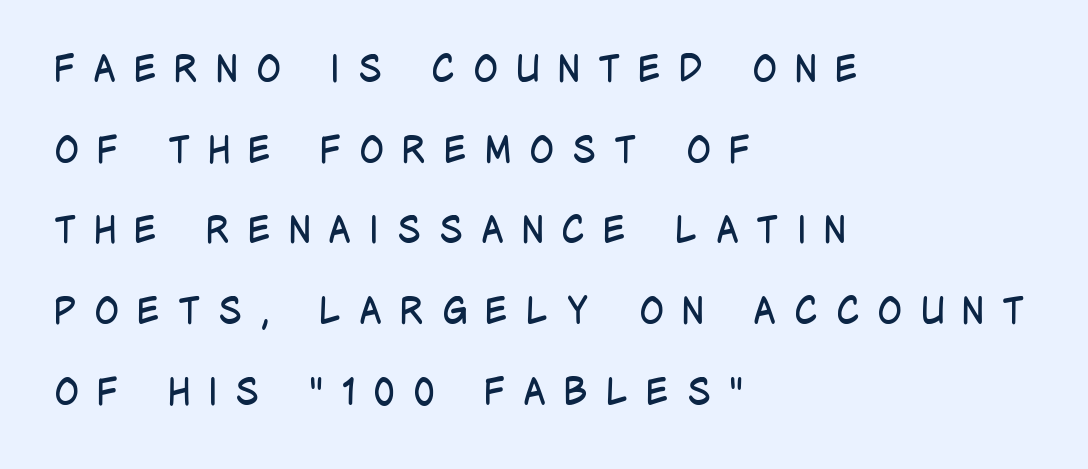
The words here are not underlined. Every stem runs plumb, perpendicular to the baseline. To sum up the face: it is a sans, with no serifs. Leading: increased. Compared with typical body copy, the letter spacing here is much looser. Is this a fixed-width face? No — the glyphs have proportional, varying widths.
